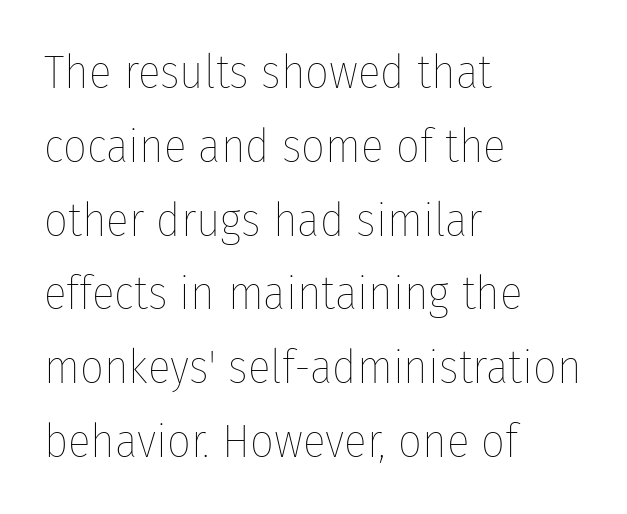
{"italic": "no", "bold": "no", "weight": "thin", "width": "condensed", "stroke_contrast": "low", "x_height": "medium", "monospaced": "no", "underline": "no", "align": "left", "line_spacing": "normal", "line_spacing_ratio": 1.57, "letter_spacing": "normal", "letter_spacing_em": 0.0, "glyph_px": 47}
